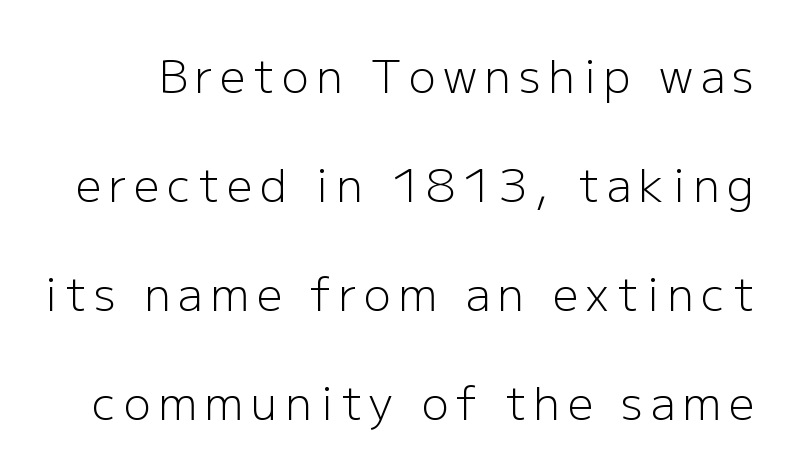
Note the varied advance widths — an 'i' is clearly narrower than an 'm'. Reading down the column, the eye jumps a long way to each next line. Upright lettering throughout. Classification — sans serif. Nothing heavy about these letters — not bold at all. The specimen omits any rule beneath the text block's lines.
